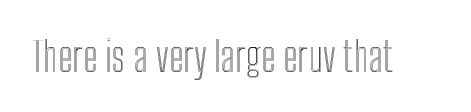
{"italic": "no", "width": "condensed", "x_height": "medium", "monospaced": "no", "underline": "no", "letter_spacing": "normal", "letter_spacing_em": 0.0, "glyph_px": 41}
